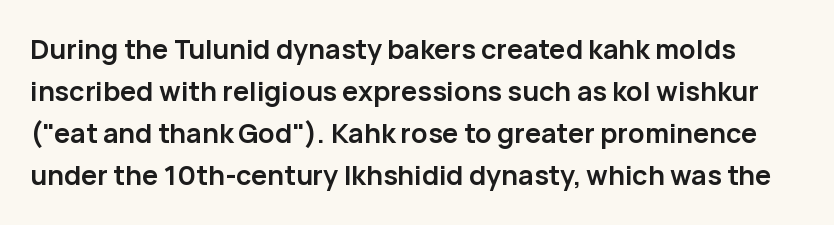
Q: Is the text bold? A: Yes.
Q: Is the text italic (slanted)? A: No, it is upright.
Q: Is the text underlined? A: No.
Q: Is the spacing between letters normal or unusually wide? A: Normal.
Q: Is the spacing between lines tight, normal or loose? A: Normal.
